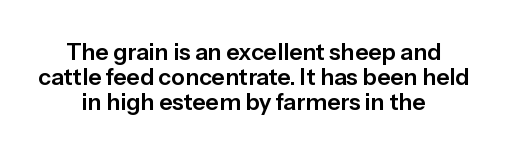
The image shows 23 px text type, upright; set centered, tight line spacing (1.09x), normal letter spacing, not underlined.
